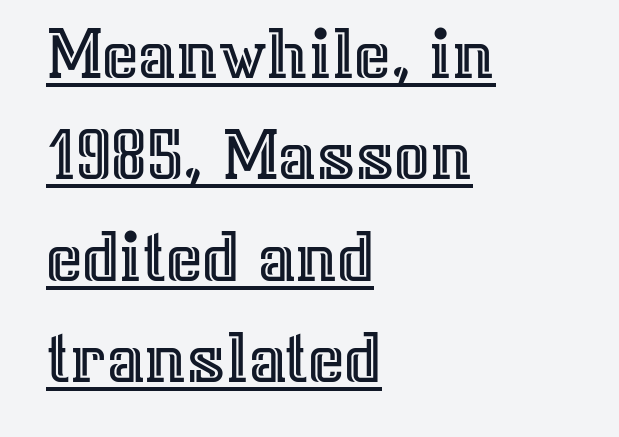
Q: Is the text italic (slanted)? A: No, it is upright.
Q: Is the text underlined? A: Yes.
Q: How is the paragraph aligned? A: Left-aligned.
Q: Is the spacing between letters normal or unusually wide? A: Normal.
Q: Is the spacing between lines tight, normal or loose? A: Normal.
Q: Width (condensed, normal, or wide)? A: Normal.
Q: x-height? A: Medium.
Q: Monospaced? A: No.
